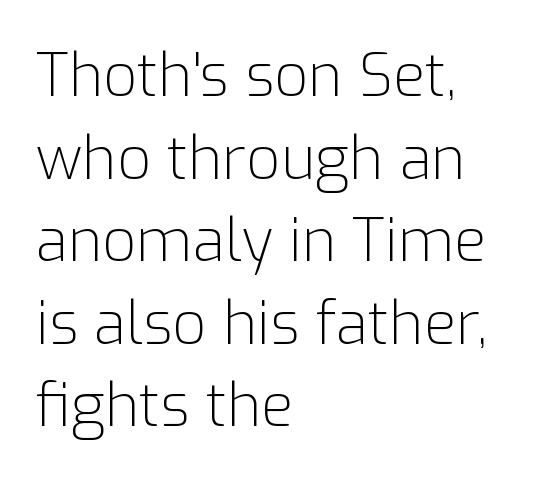
Q: Is the text bold? A: No.
Q: Is the text italic (slanted)? A: No, it is upright.
Q: Is the typeface a serif or a sans-serif typeface? A: Sans-serif.
Q: Is the text underlined? A: No.
Q: How is the paragraph aligned? A: Left-aligned.
Q: Is the spacing between letters normal or unusually wide? A: Normal.
Q: Is the spacing between lines tight, normal or loose? A: Normal.
Q: Width (condensed, normal, or wide)? A: Normal.
Q: Stroke contrast? A: Low.
Q: x-height? A: Medium.
Q: Monospaced? A: No.
